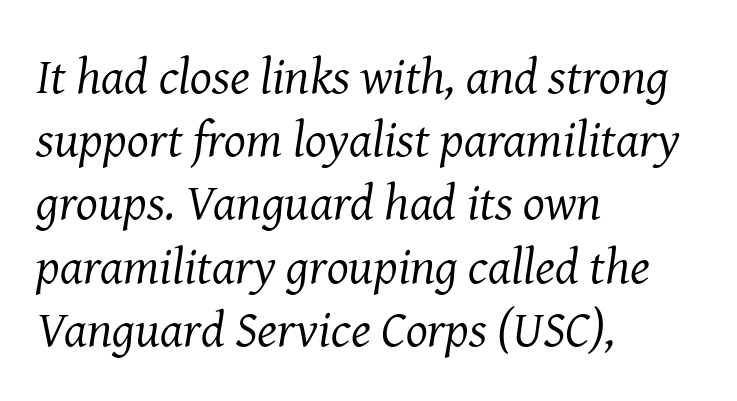
Notice how the passage keeps a crisp vertical edge on the left only. The letters carry serifs — small finishing strokes at the ends of their stems. Italic: yes, the glyphs are oblique. The rendering uses natural spacing where letterforms have individual widths. Just letters on the line, the space beneath them empty.
